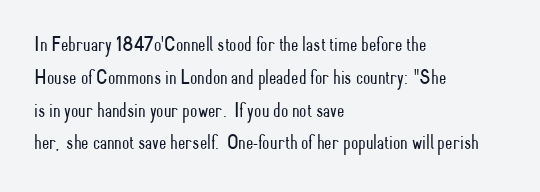
{"italic": "no", "bold": "no", "underline": "no", "align": "left", "line_spacing": "normal", "line_spacing_ratio": 1.56, "letter_spacing": "normal", "letter_spacing_em": 0.0, "glyph_px": 21}
